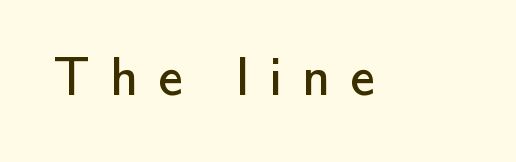
{"serif": "no", "italic": "no", "bold": "no", "weight": "regular", "width": "normal", "stroke_contrast": "low", "x_height": "small", "monospaced": "no", "underline": "no", "letter_spacing": "wide", "letter_spacing_em": 0.36, "glyph_px": 55}
